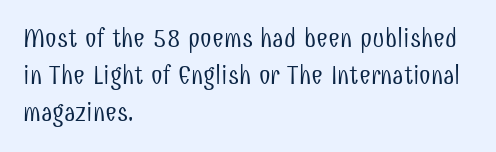
Q: Is the text bold? A: No.
Q: Is the text italic (slanted)? A: No, it is upright.
Q: Is the text underlined? A: No.
Q: How is the paragraph aligned? A: Left-aligned.
Q: Is the spacing between letters normal or unusually wide? A: Normal.
Q: Is the spacing between lines tight, normal or loose? A: Normal.
